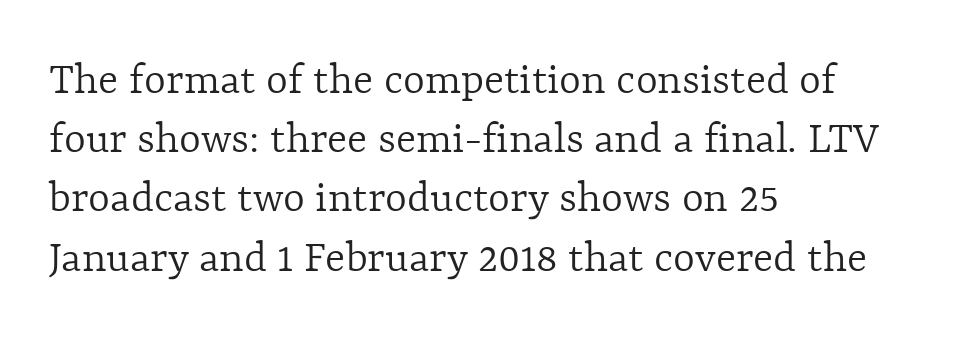
{"italic": "no", "bold": "no", "weight": "light", "width": "normal", "x_height": "medium", "monospaced": "no", "underline": "no", "align": "left", "line_spacing": "normal", "line_spacing_ratio": 1.26, "letter_spacing": "normal", "letter_spacing_em": 0.0, "glyph_px": 47}
